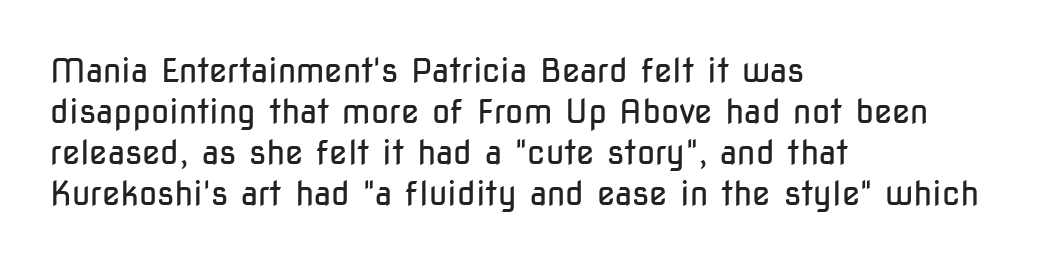
The image shows 33 px regular-weight, condensed sans-serif type, upright; set left-aligned, line spacing 1.24x, normal letter spacing, not underlined; low stroke contrast and a medium x-height.
